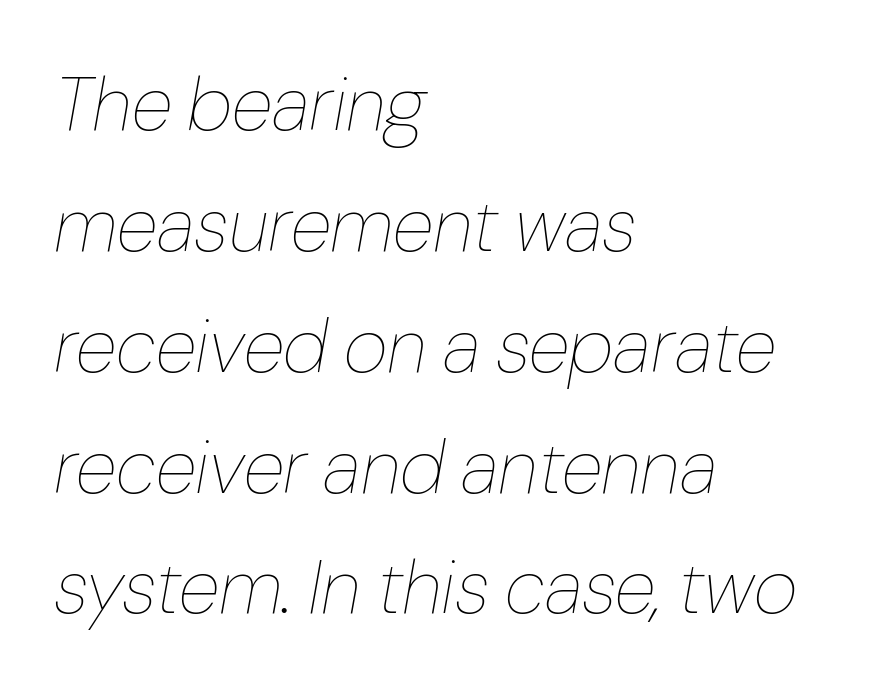
The image shows 76 px thin type, italic (leaning right); set left-aligned, normal line spacing (1.59x), normal letter spacing, not underlined; low stroke contrast and a medium x-height.
